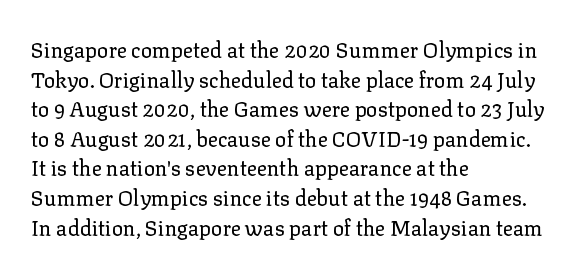
The image shows 21 px text type, upright; set left-aligned, normal line spacing (1.41x), normal letter spacing, not underlined.
